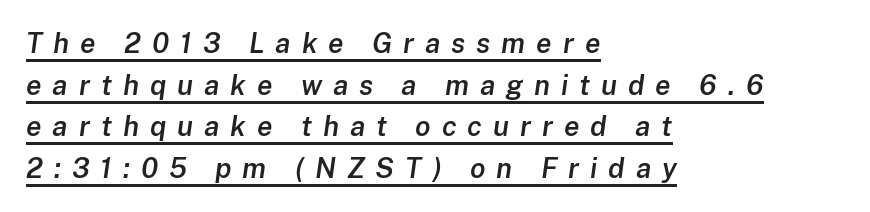
Observe the lean: these are italic letterforms. The rendered words wear a rule along their underside. The letters advance in unequal steps, a hallmark of proportional type. Compared with an ordinary text face, these strokes are moderately heavier — a semibold. Caption: multi-line text, flush left, ragged right. This rendering widens character spacing well past its baseline value.
